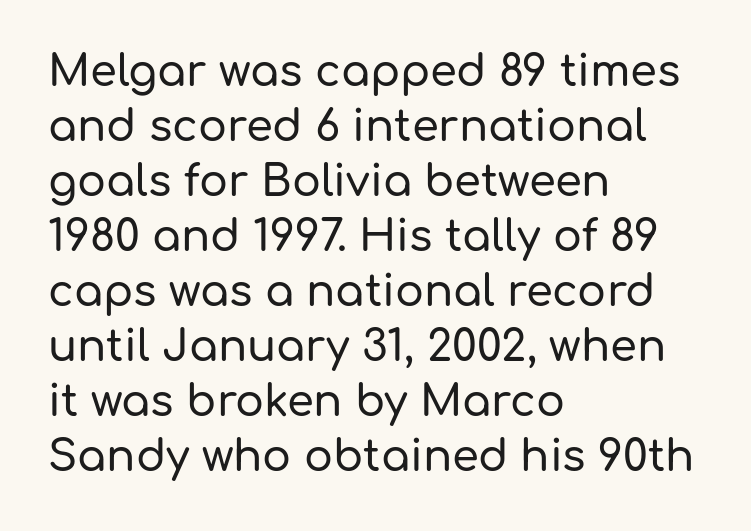
The image shows 43 px sans-serif type, upright; set left-aligned, normal line spacing (1.28x), normal letter spacing, not underlined; low stroke contrast and a medium x-height.
